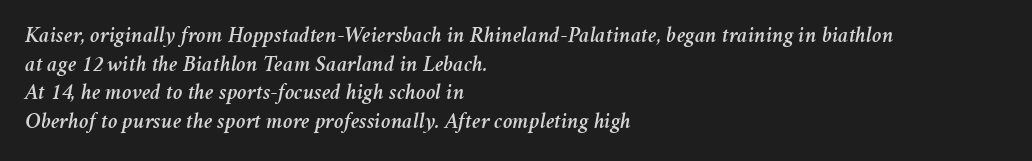
The image shows 23 px text type, italic (leaning right); set left-aligned, normal line spacing (1.25x), normal letter spacing, not underlined.
